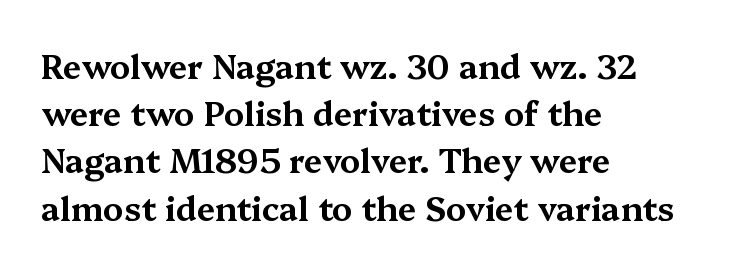
{"serif": "yes", "italic": "no", "width": "wide", "stroke_contrast": "medium", "x_height": "medium", "monospaced": "no", "underline": "no", "align": "left", "line_spacing": "normal", "line_spacing_ratio": 1.43, "letter_spacing": "normal", "letter_spacing_em": 0.0, "glyph_px": 33}
